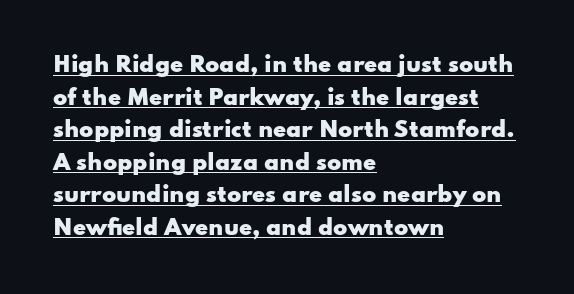
The image shows 21 px bold type, upright; set left-aligned, normal line spacing (1.55x), normal letter spacing, underlined.
